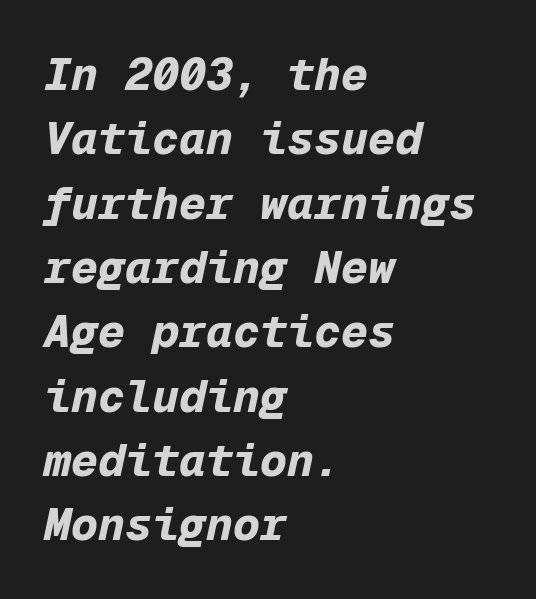
The passage shown stacks its lines at a standard gap. This sample uses plain, unmodified letter spacing. The letters march in equal steps, a hallmark of fixed-pitch type. The foot of each line stays bare and open. Is the block centered? No — it sits flush against the left margin.
